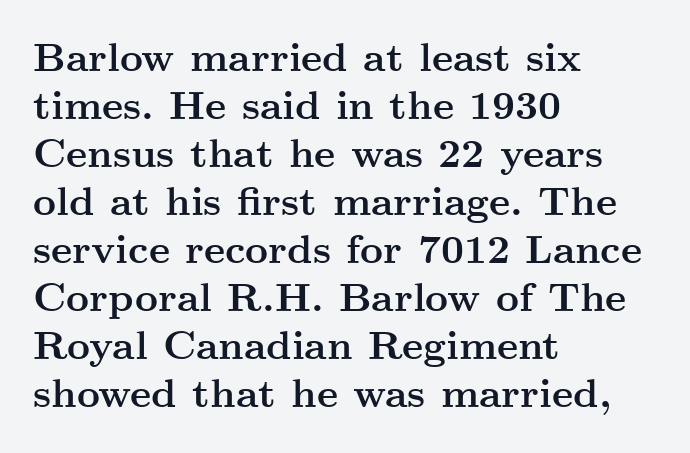
Q: Is the text bold? A: Yes.
Q: Is the text italic (slanted)? A: No, it is upright.
Q: Is the typeface a serif or a sans-serif typeface? A: Serif.
Q: Is the text underlined? A: No.
Q: How is the paragraph aligned? A: Left-aligned.
Q: Is the spacing between letters normal or unusually wide? A: Normal.
Q: Width (condensed, normal, or wide)? A: Wide.
Q: Stroke contrast? A: Medium.
Q: x-height? A: Small.
Q: Monospaced? A: No.
